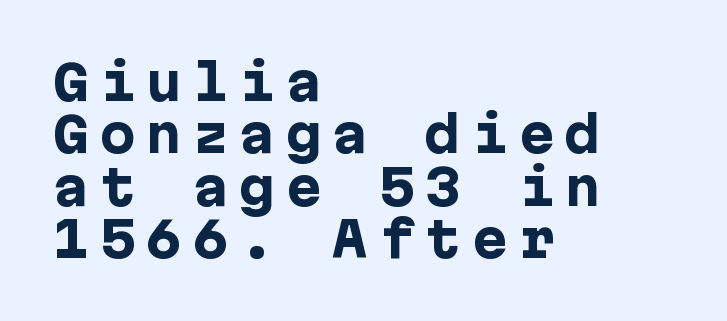
Q: Is the text bold? A: Yes.
Q: Is the text italic (slanted)? A: No, it is upright.
Q: Is the typeface a serif or a sans-serif typeface? A: Sans-serif.
Q: Is the text underlined? A: No.
Q: How is the paragraph aligned? A: Left-aligned.
Q: Is the spacing between letters normal or unusually wide? A: Unusually wide.
Q: Is the spacing between lines tight, normal or loose? A: Tight.
Q: Width (condensed, normal, or wide)? A: Normal.
Q: Stroke contrast? A: Low.
Q: x-height? A: Medium.
